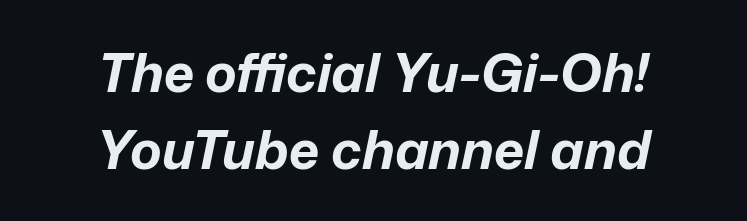
Reading down the block, each line starts at a different indent, mirrored at its end. No extra tracking has been applied to these lines. Chunky letters — that's bold for sure. Does the lettering tilt? It does — this is italic. Honestly, there is no underline to notice here at all.
